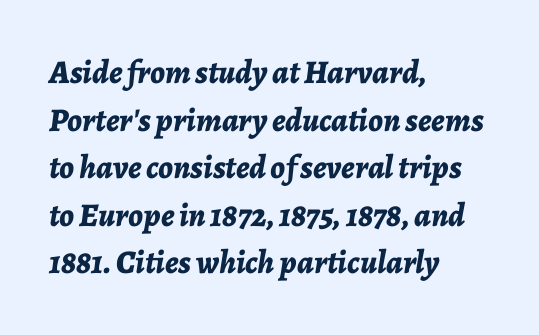
Q: Is the text bold? A: Yes.
Q: Is the text italic (slanted)? A: Yes, it leans right by about 7 degrees.
Q: Is the text underlined? A: No.
Q: How is the paragraph aligned? A: Left-aligned.
Q: Is the spacing between letters normal or unusually wide? A: Normal.
Q: Is the spacing between lines tight, normal or loose? A: Normal.
Q: Width (condensed, normal, or wide)? A: Normal.
Q: Stroke contrast? A: Low.
Q: x-height? A: Medium.
Q: Monospaced? A: No.
